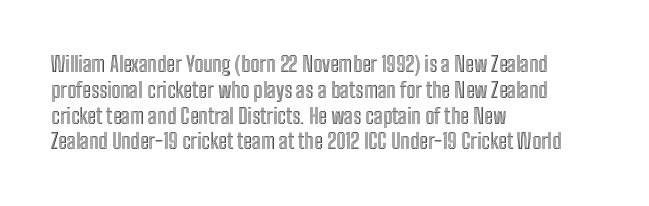
{"italic": "no", "underline": "no", "align": "left", "line_spacing_ratio": 1.23, "letter_spacing": "normal", "letter_spacing_em": 0.0, "glyph_px": 21}
